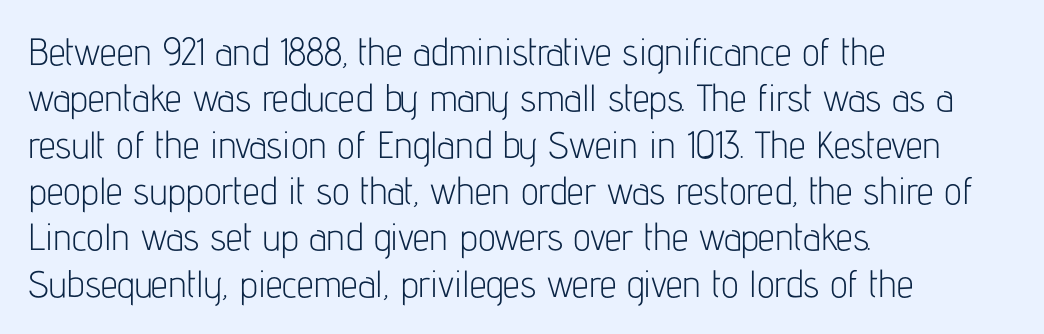
Each letter keeps its own natural width here, so spacing adapts to shape. Reading down the block, your eye returns to a fixed left position each line. Characters remain perfectly vertical along every line. Nope, no serifs anywhere on these letters.
